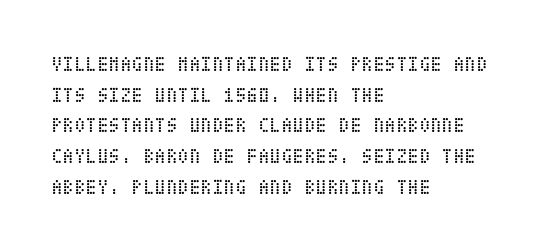
The image shows 21 px text type, upright; set left-aligned, normal line spacing (1.46x), normal letter spacing, not underlined.
